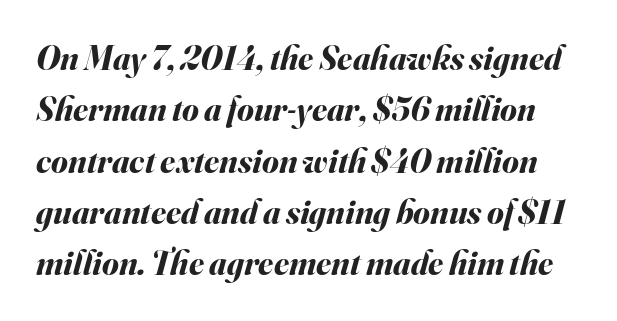
Q: Is the text bold? A: Yes.
Q: Is the text italic (slanted)? A: Yes, it leans right by about 16 degrees.
Q: Is the text underlined? A: No.
Q: Is the spacing between letters normal or unusually wide? A: Normal.
Q: Is the spacing between lines tight, normal or loose? A: Normal.
Q: Width (condensed, normal, or wide)? A: Normal.
Q: Stroke contrast? A: Medium.
Q: x-height? A: Small.
Q: Monospaced? A: No.
